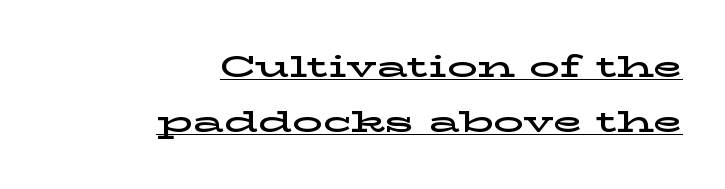
Q: Is the text italic (slanted)? A: No, it is upright.
Q: Is the typeface a serif or a sans-serif typeface? A: Serif.
Q: Is the text underlined? A: Yes.
Q: How is the paragraph aligned? A: Right-aligned.
Q: Is the spacing between letters normal or unusually wide? A: Normal.
Q: Width (condensed, normal, or wide)? A: Wide.
Q: Stroke contrast? A: Low.
Q: x-height? A: Medium.
Q: Monospaced? A: No.
